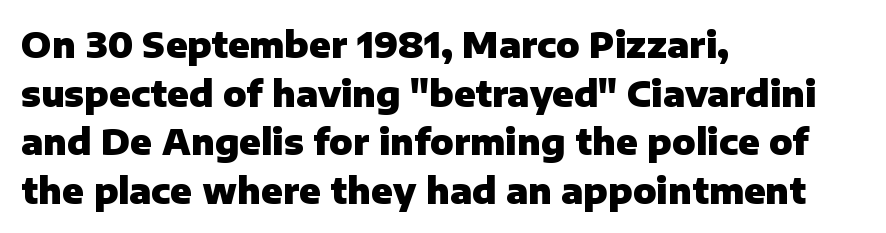
The passage shown stacks its lines at a standard gap. A typesetter would call this proportional, since set widths differ per character. Typesetter's note: full bold, strokes at maximum text heaviness. All the whitespace from short lines collects on the right.
